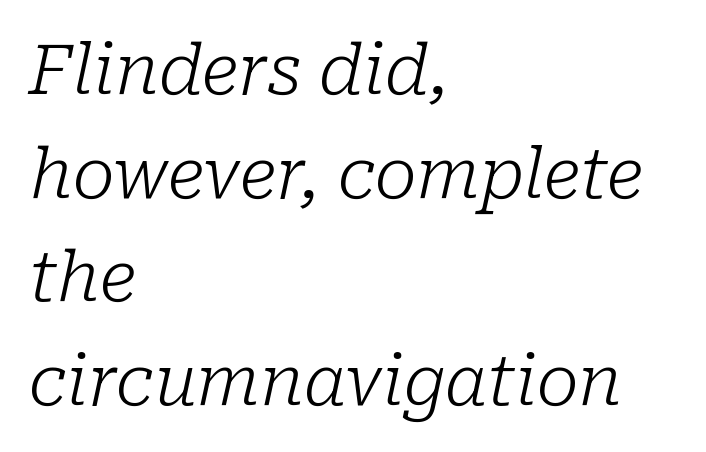
{"serif": "yes", "italic": "yes", "lean": "right", "slant_degrees": 10, "bold": "no", "weight": "light", "width": "normal", "stroke_contrast": "low", "x_height": "medium", "monospaced": "no", "underline": "no", "align": "left", "line_spacing": "normal", "line_spacing_ratio": 1.48, "letter_spacing": "normal", "letter_spacing_em": 0.0, "glyph_px": 70}
